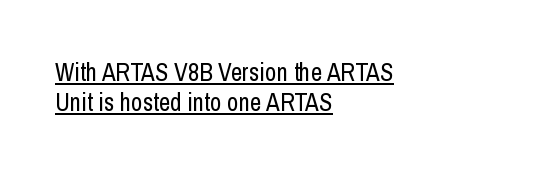
Q: Is the text bold? A: No.
Q: Is the text italic (slanted)? A: No, it is upright.
Q: Is the text underlined? A: Yes.
Q: How is the paragraph aligned? A: Left-aligned.
Q: Is the spacing between letters normal or unusually wide? A: Normal.
